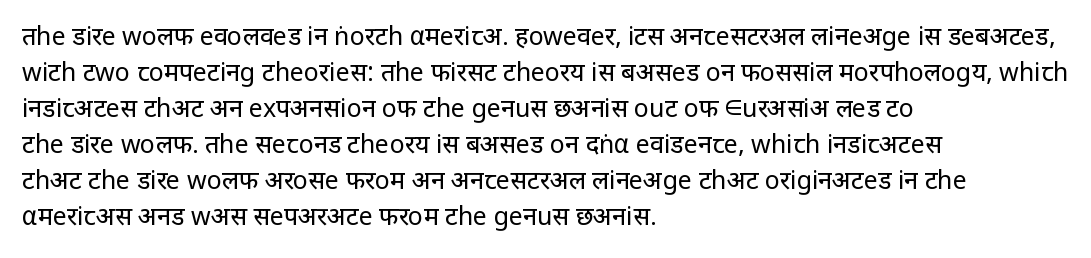
The image shows 25 px text type, upright; set left-aligned, normal line spacing (1.44x), normal letter spacing, not underlined.
